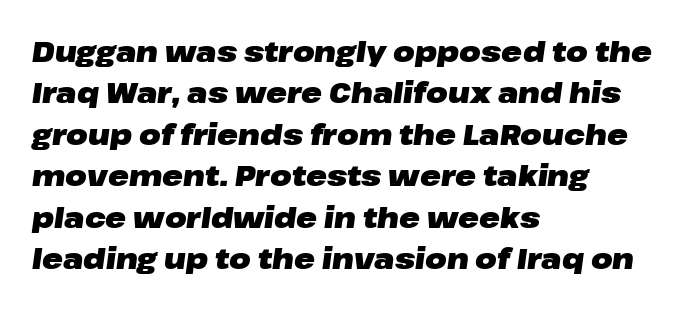
{"italic": "yes", "lean": "right", "slant_degrees": 8, "bold": "yes", "weight": "heavy", "width": "wide", "stroke_contrast": "low", "x_height": "medium", "monospaced": "no", "underline": "no", "align": "left", "line_spacing": "normal", "line_spacing_ratio": 1.48, "letter_spacing": "normal", "letter_spacing_em": 0.0, "glyph_px": 28}
